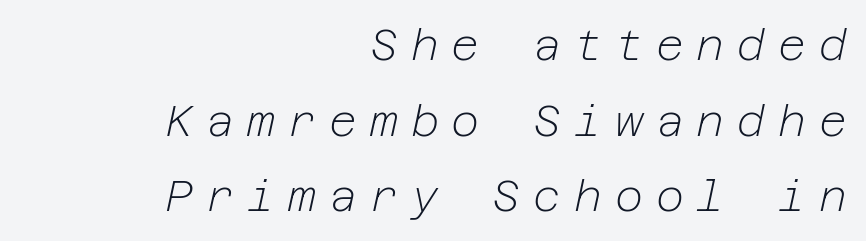
{"italic": "yes", "lean": "right", "slant_degrees": 12, "bold": "no", "weight": "light", "width": "normal", "stroke_contrast": "low", "x_height": "medium", "underline": "no", "align": "right", "line_spacing_ratio": 1.76, "letter_spacing": "wide", "letter_spacing_em": 0.3, "glyph_px": 43}
